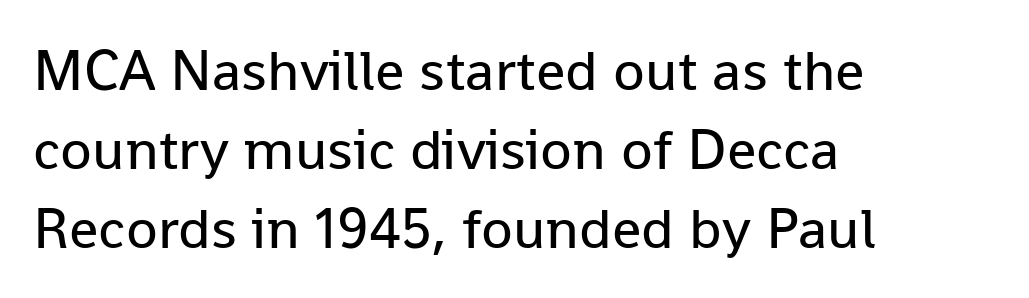
{"serif": "no", "italic": "no", "bold": "no", "weight": "regular", "width": "normal", "stroke_contrast": "low", "x_height": "medium", "monospaced": "no", "underline": "no", "align": "left", "line_spacing": "normal", "line_spacing_ratio": 1.36, "letter_spacing": "normal", "letter_spacing_em": 0.0, "glyph_px": 58}
